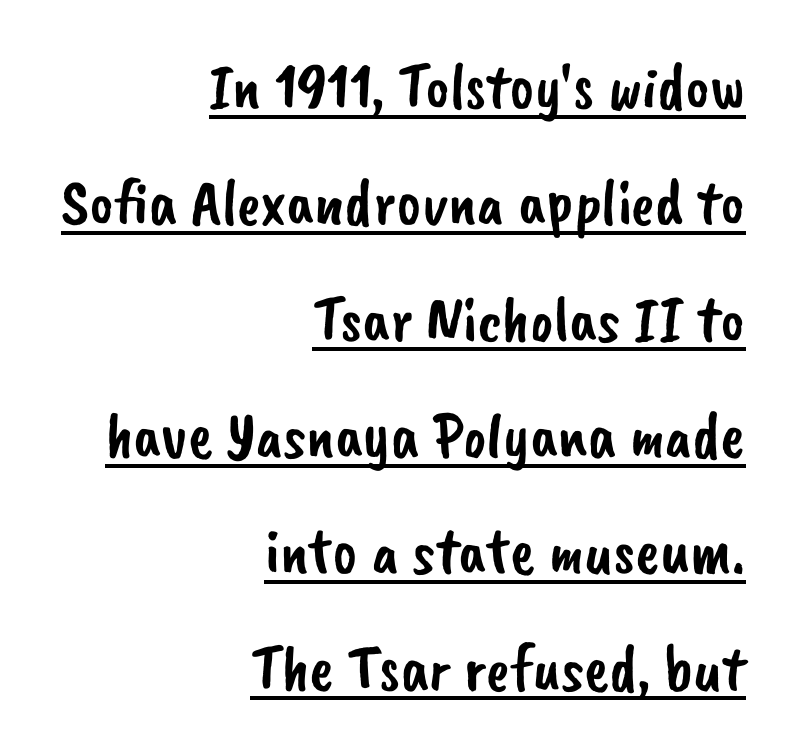
A typesetter would label this face a sans. Is there an underline? Yes — a line sits under the letters. Leftover space on each line is placed entirely before the opening word. The type is set solid horizontally, with unmodified tracking. The rendering uses natural spacing where letterforms have individual widths.
